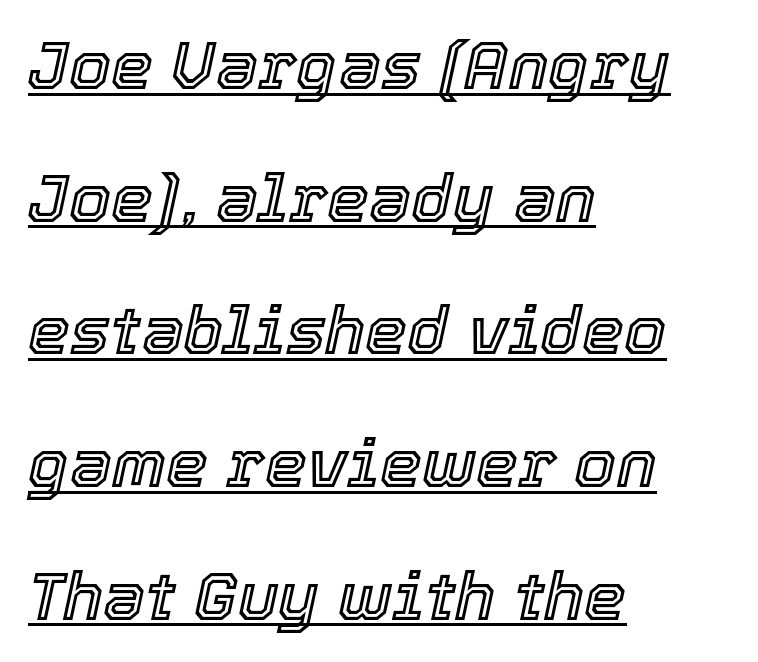
{"italic": "yes", "lean": "right", "slant_degrees": 12, "width": "normal", "x_height": "medium", "monospaced": "no", "underline": "yes", "align": "left", "line_spacing": "loose", "line_spacing_ratio": 1.98, "letter_spacing": "normal", "letter_spacing_em": 0.0, "glyph_px": 67}
